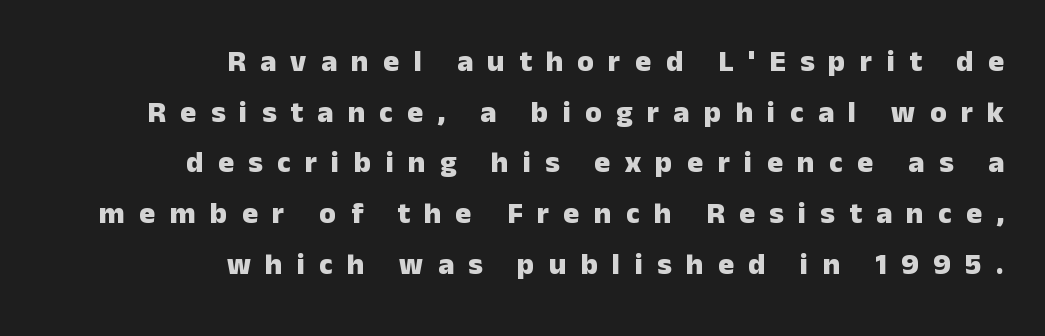
Whoever set this chose a conventional vertical rhythm. Is there any slant? The stems are plumb. Thick stems and heavy bowls — unmistakably bold. Display-style spreading of the glyphs; the letterfit is very open. Anything drawn beneath the words? Only blank space.
